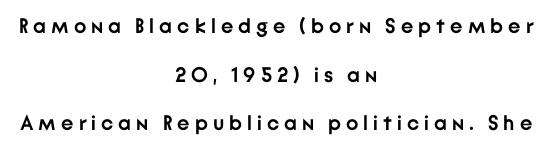
The image shows 21 px bold type, upright; set centered, loose line spacing (2.32x), unusually wide letter spacing (+0.24 em), not underlined.
